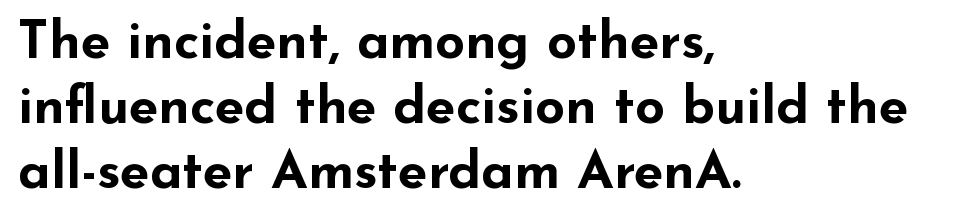
The rendering uses natural spacing where letterforms have individual widths. Teacher's note: observe the even left margin — that is flush-left alignment. The letters stand straight up with perfectly vertical stems. Check the space under the baseline: it is left empty. Look at the bottom of the vertical strokes: they stop flat, with no serifs.
